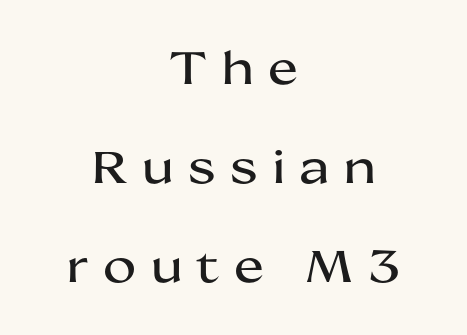
The image shows 45 px wide type, upright; set centered, loose line spacing (2.2x), unusually wide letter spacing (+0.32 em), not underlined; medium stroke contrast and a medium x-height.
